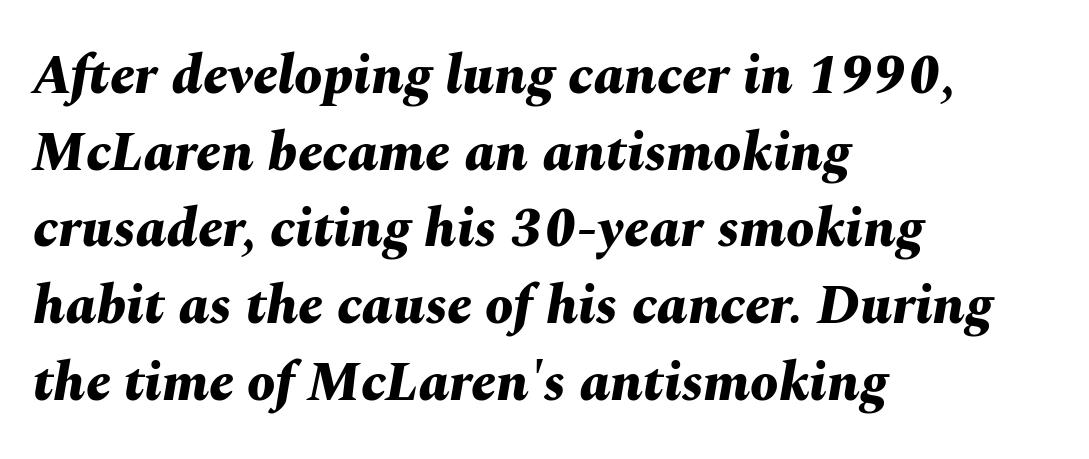
{"italic": "yes", "lean": "right", "slant_degrees": 10, "bold": "yes", "weight": "bold", "width": "normal", "stroke_contrast": "medium", "x_height": "medium", "monospaced": "no", "underline": "no", "align": "left", "line_spacing": "normal", "line_spacing_ratio": 1.37, "letter_spacing": "normal", "letter_spacing_em": 0.0, "glyph_px": 56}
